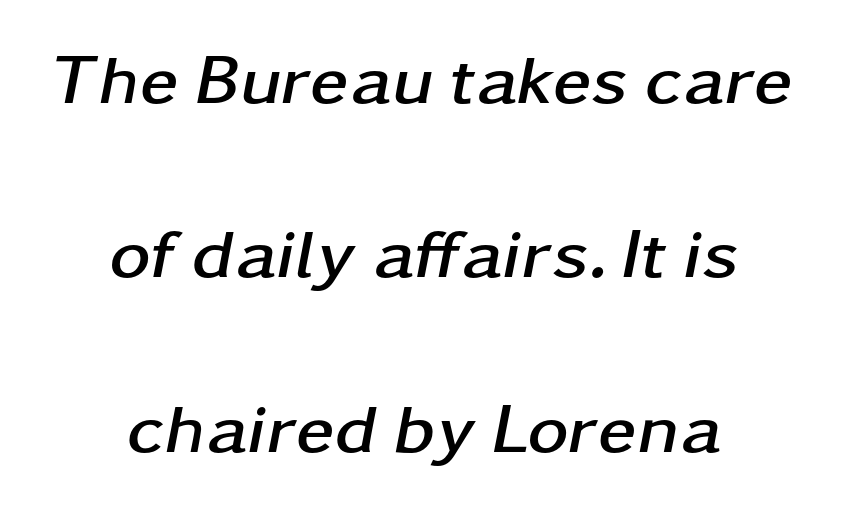
Q: Is the text bold? A: Yes.
Q: Is the text italic (slanted)? A: Yes, it leans right by about 11 degrees.
Q: Is the text underlined? A: No.
Q: How is the paragraph aligned? A: Centered.
Q: Is the spacing between letters normal or unusually wide? A: Normal.
Q: Is the spacing between lines tight, normal or loose? A: Loose.
Q: Width (condensed, normal, or wide)? A: Wide.
Q: Stroke contrast? A: Low.
Q: x-height? A: Medium.
Q: Monospaced? A: No.
